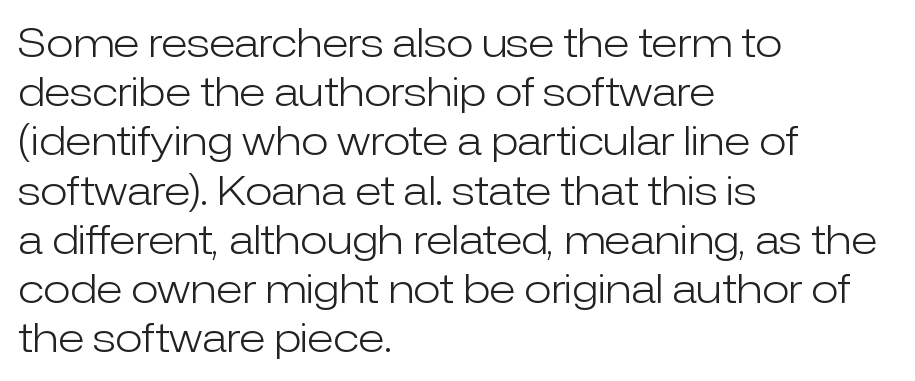
{"serif": "no", "italic": "no", "bold": "no", "weight": "light", "width": "normal", "stroke_contrast": "low", "x_height": "medium", "monospaced": "no", "underline": "no", "align": "left", "line_spacing_ratio": 1.23, "letter_spacing": "normal", "letter_spacing_em": 0.0, "glyph_px": 40}
